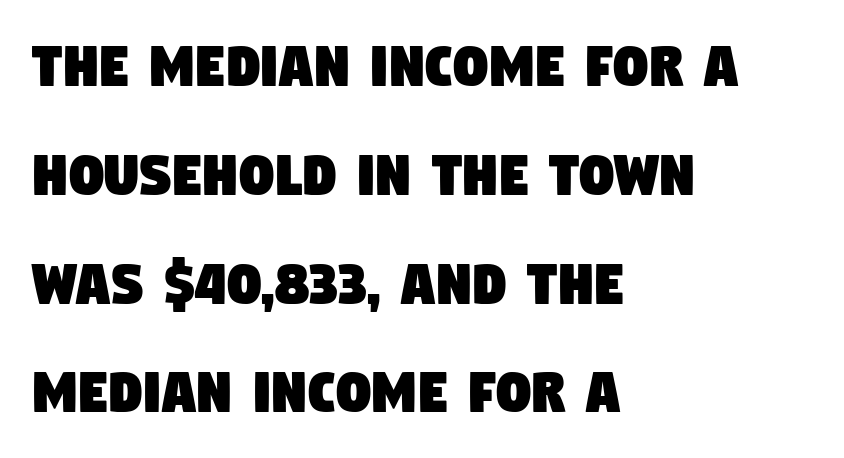
The image shows 68 px condensed sans-serif type; set left-aligned, normal line spacing (1.6x), normal letter spacing, not underlined; low stroke contrast and a large x-height.
